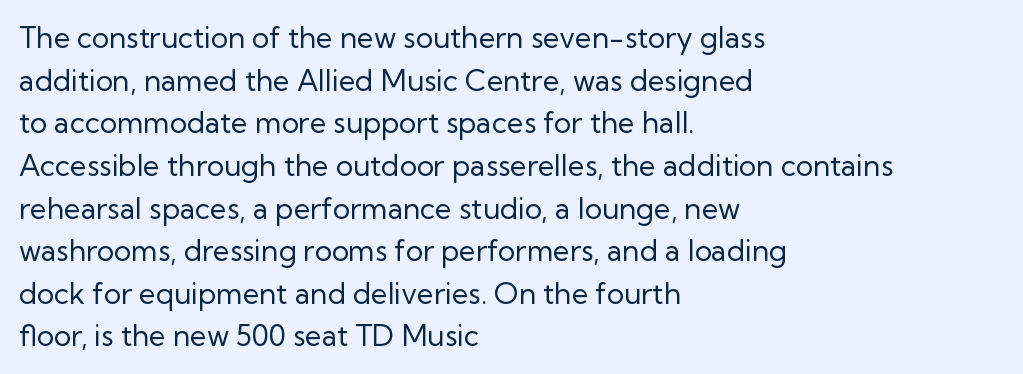
Q: Is the text bold? A: No.
Q: Is the text italic (slanted)? A: No, it is upright.
Q: Is the typeface a serif or a sans-serif typeface? A: Sans-serif.
Q: Is the text underlined? A: No.
Q: How is the paragraph aligned? A: Left-aligned.
Q: Is the spacing between letters normal or unusually wide? A: Normal.
Q: Is the spacing between lines tight, normal or loose? A: Normal.
Q: Width (condensed, normal, or wide)? A: Normal.
Q: Stroke contrast? A: Low.
Q: x-height? A: Medium.
Q: Monospaced? A: No.
